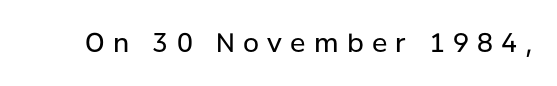
Q: Is the text bold? A: No.
Q: Is the text italic (slanted)? A: No, it is upright.
Q: Is the text underlined? A: No.
Q: Is the spacing between letters normal or unusually wide? A: Unusually wide.
